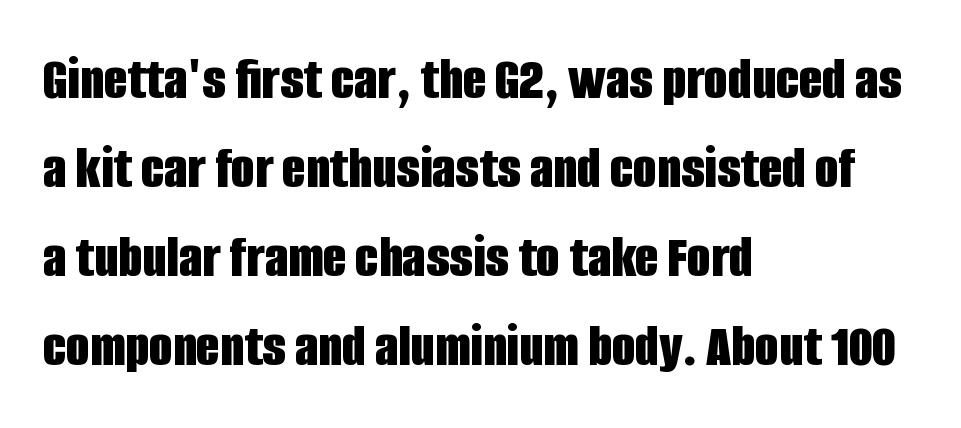
Q: Is the text bold? A: Yes.
Q: Is the text italic (slanted)? A: No, it is upright.
Q: Is the typeface a serif or a sans-serif typeface? A: Sans-serif.
Q: Is the text underlined? A: No.
Q: How is the paragraph aligned? A: Left-aligned.
Q: Is the spacing between letters normal or unusually wide? A: Normal.
Q: Is the spacing between lines tight, normal or loose? A: Normal.
Q: Width (condensed, normal, or wide)? A: Condensed.
Q: Stroke contrast? A: Low.
Q: x-height? A: Large.
Q: Monospaced? A: No.
